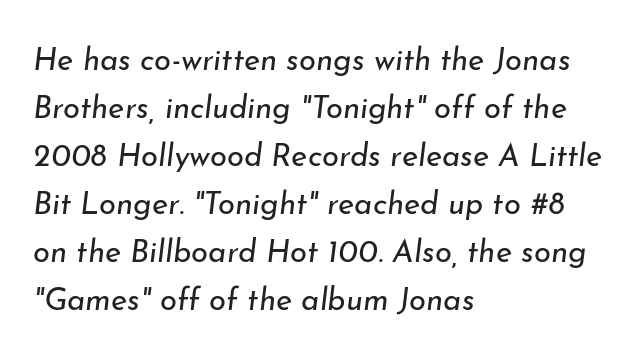
Glance below the letters and you will spot only blank space. Line starts are locked; line ends wander. Character widths vary here, with narrow letters taking less room than wide ones. The letters are slanted; this is an italic face. Summary of weight: not heavy and not bold. Notice how descenders clear the ascenders below comfortably — that's standard leading.
